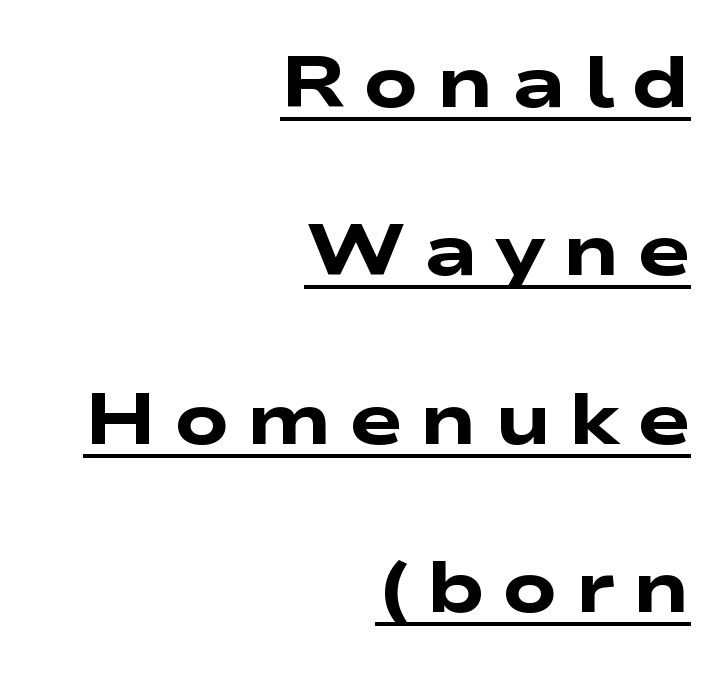
Notice how thick the strokes are: this is what a full bold looks like. Honestly, the rows look like they've been pulled way apart. The characters display no serif detailing; their extremities are plain. Underline: present. Looks like regular typesetting: each glyph gets only the width it needs.
